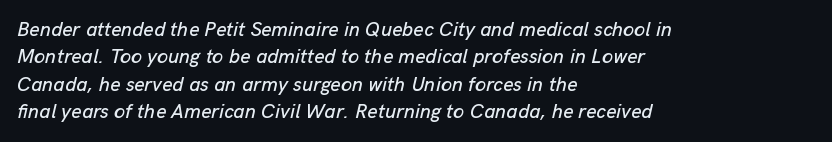
Q: Is the text italic (slanted)? A: Yes, it leans right by about 13 degrees.
Q: Is the text underlined? A: No.
Q: How is the paragraph aligned? A: Left-aligned.
Q: Is the spacing between letters normal or unusually wide? A: Normal.
Q: Is the spacing between lines tight, normal or loose? A: Normal.
